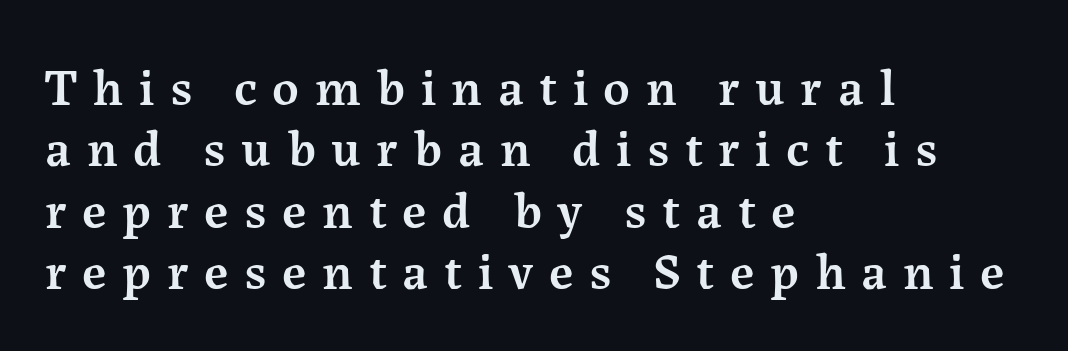
The typeface chosen for these lines features serifs. Does extra space separate the letters? Yes, quite a lot of it. The rendering uses a semibold face; strokes are thickened but not to full bold. Any mark beneath the type? The region is blank. The ragged edge is on the right, which tells us the setting is flush left. Note the varied advance widths — an 'i' is clearly narrower than an 'm'.
